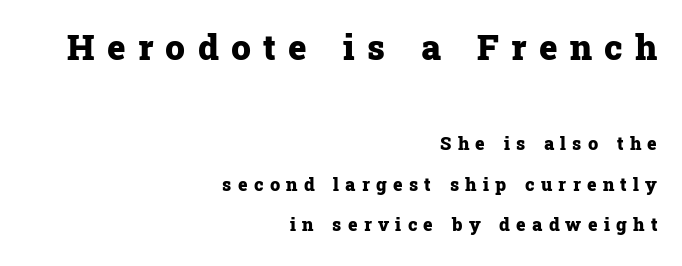
{"serif": "yes", "italic": "no", "bold": "yes", "weight": "heavy", "width": "normal", "stroke_contrast": "low", "x_height": "medium", "monospaced": "no", "underline": "no", "align": "right", "line_spacing": "loose", "line_spacing_ratio": 2.26, "letter_spacing": "wide", "letter_spacing_em": 0.35, "larger_block": "first", "size_ratio": 1.94, "glyph_px": 35}
